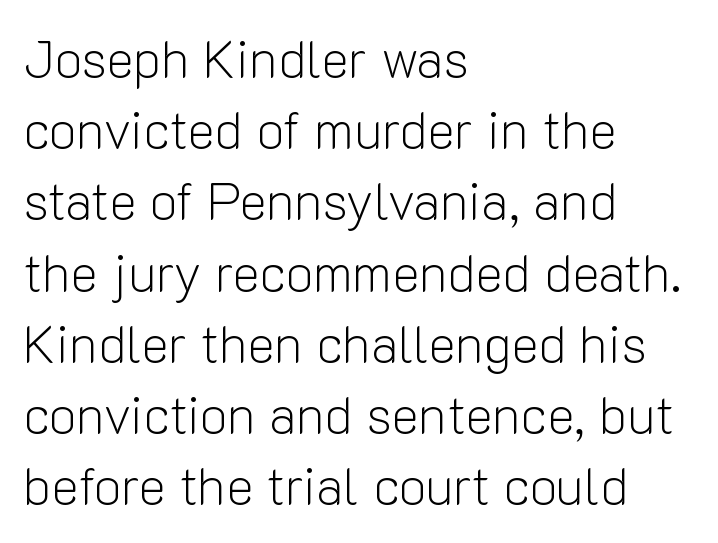
{"serif": "no", "italic": "no", "bold": "no", "weight": "light", "width": "normal", "stroke_contrast": "low", "x_height": "medium", "monospaced": "no", "underline": "no", "align": "left", "line_spacing": "normal", "line_spacing_ratio": 1.37, "letter_spacing": "normal", "letter_spacing_em": 0.0, "glyph_px": 52}
